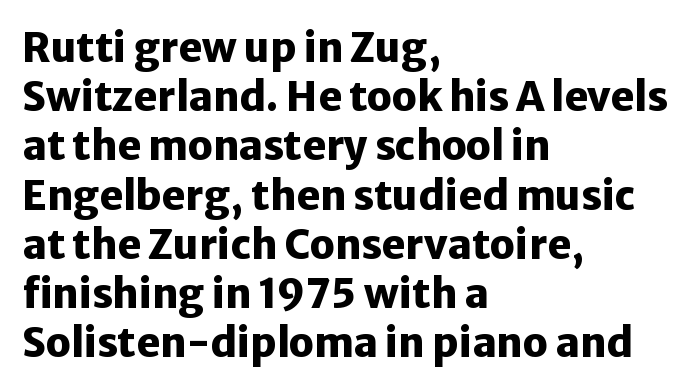
Q: Is the text bold? A: Yes.
Q: Is the text italic (slanted)? A: No, it is upright.
Q: Is the typeface a serif or a sans-serif typeface? A: Sans-serif.
Q: Is the text underlined? A: No.
Q: How is the paragraph aligned? A: Left-aligned.
Q: Is the spacing between letters normal or unusually wide? A: Normal.
Q: Width (condensed, normal, or wide)? A: Normal.
Q: Stroke contrast? A: Low.
Q: x-height? A: Medium.
Q: Monospaced? A: No.
